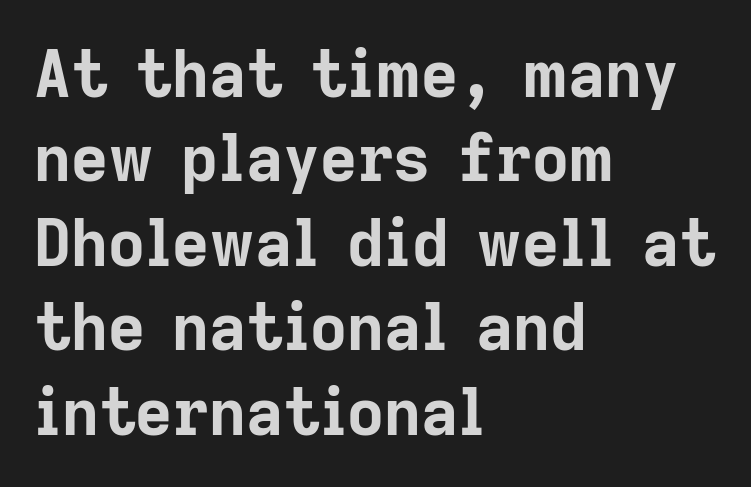
{"serif": "no", "italic": "no", "bold": "yes", "weight": "bold", "width": "normal", "stroke_contrast": "low", "x_height": "medium", "monospaced": "no", "underline": "no", "align": "left", "line_spacing": "normal", "line_spacing_ratio": 1.32, "letter_spacing": "normal", "letter_spacing_em": 0.0, "glyph_px": 64}
